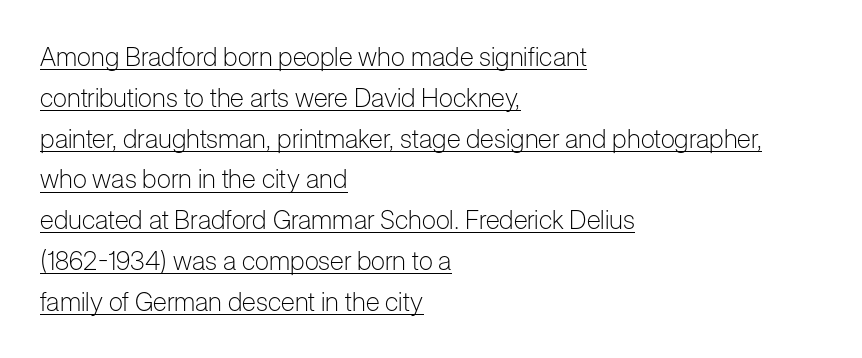
The image shows 26 px text type, upright; set left-aligned, normal line spacing (1.57x), normal letter spacing, underlined.
